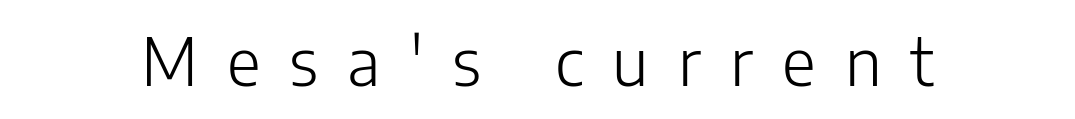
Is this a heavy cut? Hardly; it is regular or lighter. Ordinary non-slanted type is in use. The face used here is a sans, in the tradition of grotesques and geometrics. Glance below the letters and you will spot only blank space. In terms of letterspacing, this is a distinctly airy, spread setting. This sample has the flowing, uneven cadence of proportional lettering.
